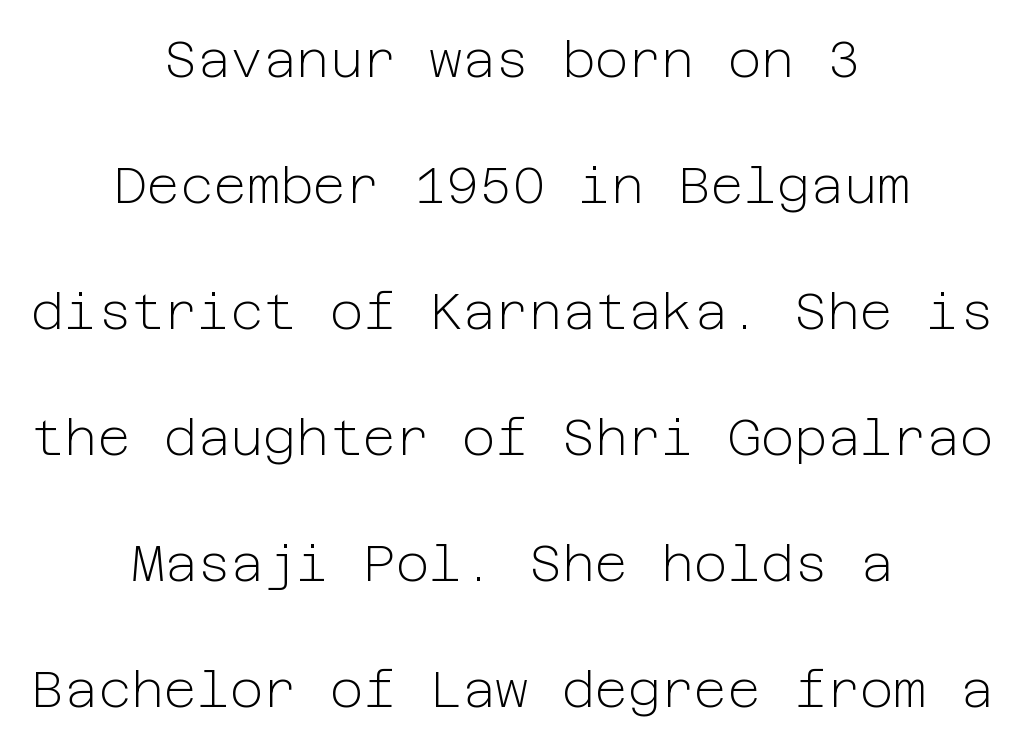
Q: Is the text bold? A: No.
Q: Is the text italic (slanted)? A: No, it is upright.
Q: Is the typeface a serif or a sans-serif typeface? A: Sans-serif.
Q: Is the text underlined? A: No.
Q: How is the paragraph aligned? A: Centered.
Q: Is the spacing between letters normal or unusually wide? A: Normal.
Q: Is the spacing between lines tight, normal or loose? A: Loose.
Q: Width (condensed, normal, or wide)? A: Normal.
Q: Stroke contrast? A: Low.
Q: x-height? A: Medium.
